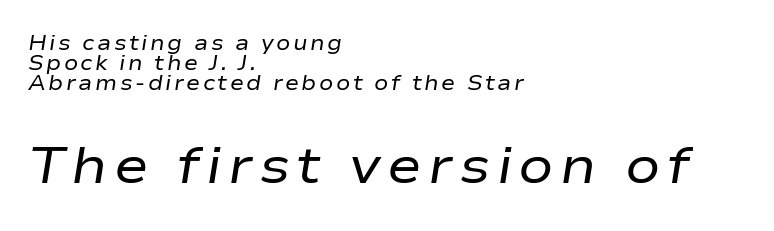
Q: Is the text bold? A: No.
Q: Is the text italic (slanted)? A: Yes, it leans right by about 9 degrees.
Q: Is the text underlined? A: No.
Q: How is the paragraph aligned? A: Left-aligned.
Q: Is the spacing between lines tight, normal or loose? A: Tight.
Q: Which block of text is set in a larger size, the first (top) or the second (bottom)? A: The second (bottom) one.
Q: Width (condensed, normal, or wide)? A: Wide.
Q: Stroke contrast? A: Low.
Q: x-height? A: Medium.
Q: Monospaced? A: No.
